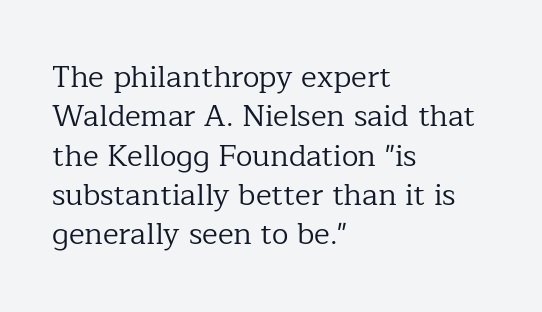
Q: Is the text bold? A: No.
Q: Is the text italic (slanted)? A: No, it is upright.
Q: Is the typeface a serif or a sans-serif typeface? A: Serif.
Q: Is the text underlined? A: No.
Q: How is the paragraph aligned? A: Left-aligned.
Q: Is the spacing between letters normal or unusually wide? A: Normal.
Q: Is the spacing between lines tight, normal or loose? A: Normal.
Q: Width (condensed, normal, or wide)? A: Normal.
Q: Stroke contrast? A: Low.
Q: x-height? A: Medium.
Q: Monospaced? A: No.
